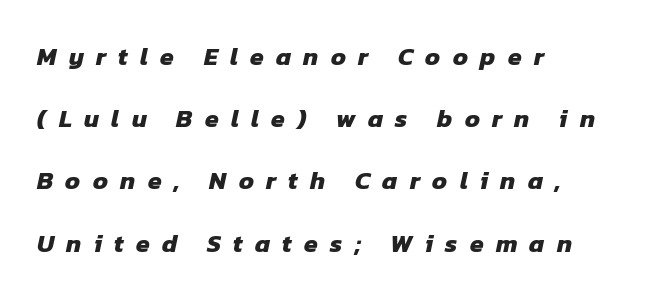
{"bold": "yes", "underline": "no", "align": "left", "line_spacing": "loose", "line_spacing_ratio": 2.49, "letter_spacing": "wide", "letter_spacing_em": 0.49, "glyph_px": 25}
